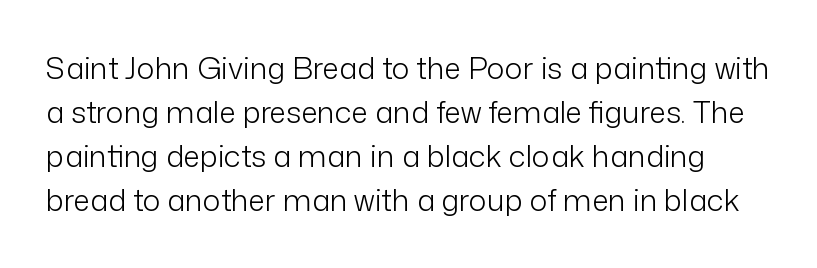
The image shows 30 px light sans-serif type, upright; set normal line spacing (1.47x), normal letter spacing, not underlined; low stroke contrast and a medium x-height.
